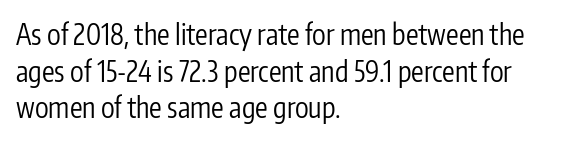
The image shows 28 px regular-weight, condensed sans-serif type, upright; set left-aligned, normal line spacing (1.31x), normal letter spacing, not underlined; low stroke contrast and a medium x-height.
